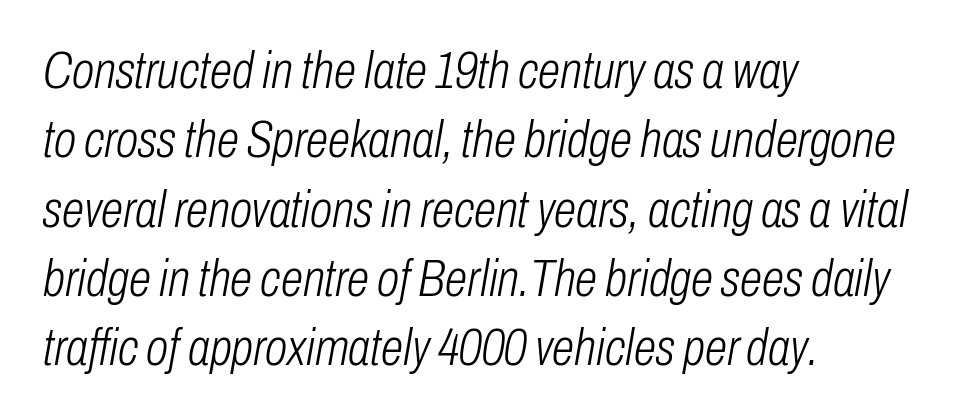
Descenders are the only things crossing below the line. Vertically, the passage feels balanced, rows spaced as you'd expect. The rendering applies a slant to the glyphs. Characters follow at the spacing the type designer built in.
